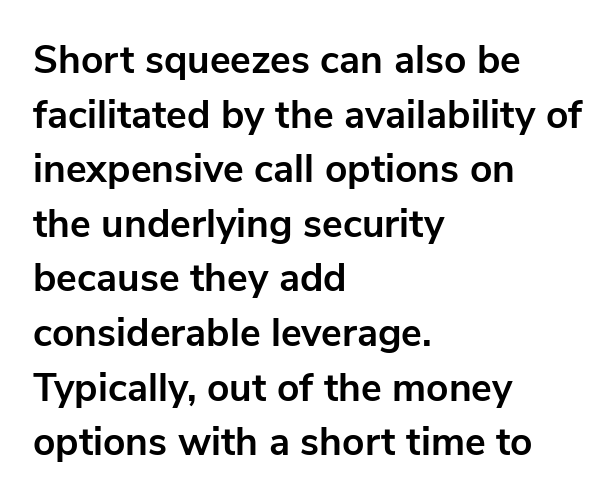
Q: Is the text bold? A: Yes.
Q: Is the text italic (slanted)? A: No, it is upright.
Q: Is the typeface a serif or a sans-serif typeface? A: Sans-serif.
Q: Is the text underlined? A: No.
Q: How is the paragraph aligned? A: Left-aligned.
Q: Is the spacing between letters normal or unusually wide? A: Normal.
Q: Is the spacing between lines tight, normal or loose? A: Normal.
Q: Width (condensed, normal, or wide)? A: Normal.
Q: Stroke contrast? A: Low.
Q: x-height? A: Medium.
Q: Monospaced? A: No.
